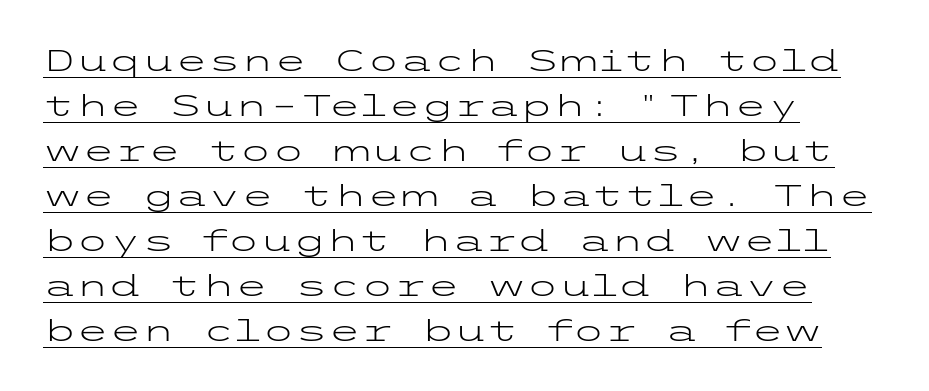
Looks like someone drew a line under every word here. The type sits square on the baseline with zero lean. Where is the straight margin? On the left. The designer left line spacing at the default. Nothing unusual about the tracking: characters are spaced as the font intends. Examine the stroke ends and you'll find no serifs.
